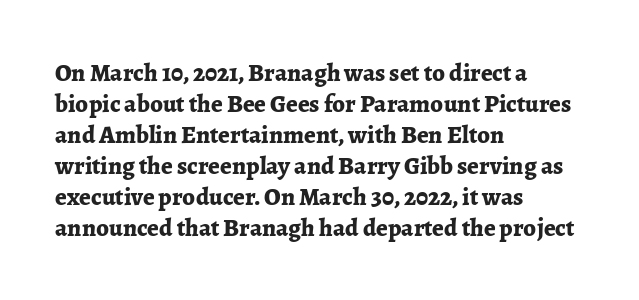
The image shows 25 px bold type, upright; set left-aligned, line spacing 1.24x, normal letter spacing, not underlined.
